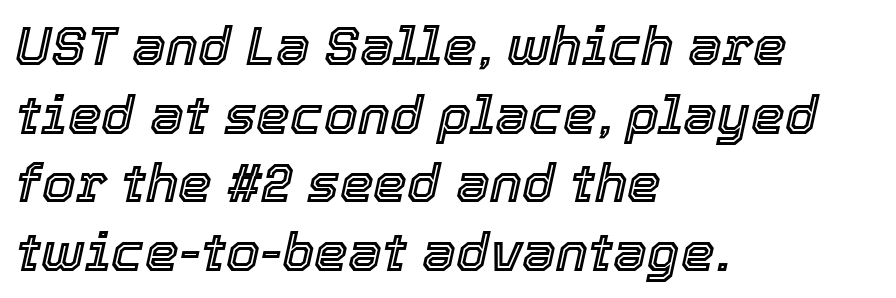
{"italic": "yes", "lean": "right", "slant_degrees": 12, "width": "normal", "x_height": "medium", "monospaced": "no", "underline": "no", "align": "left", "line_spacing": "normal", "line_spacing_ratio": 1.27, "letter_spacing": "normal", "letter_spacing_em": 0.0, "glyph_px": 54}
